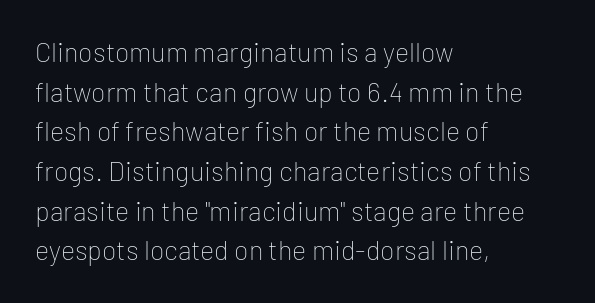
Notice how descenders clear the ascenders below comfortably — that's standard leading. Inter-character spacing is left at the font's built-in metrics. Bare-footed words on every line. The strokes are not fattened; the text isn't bold. A student would call this left alignment; a typographer would say flush left, rag right.
